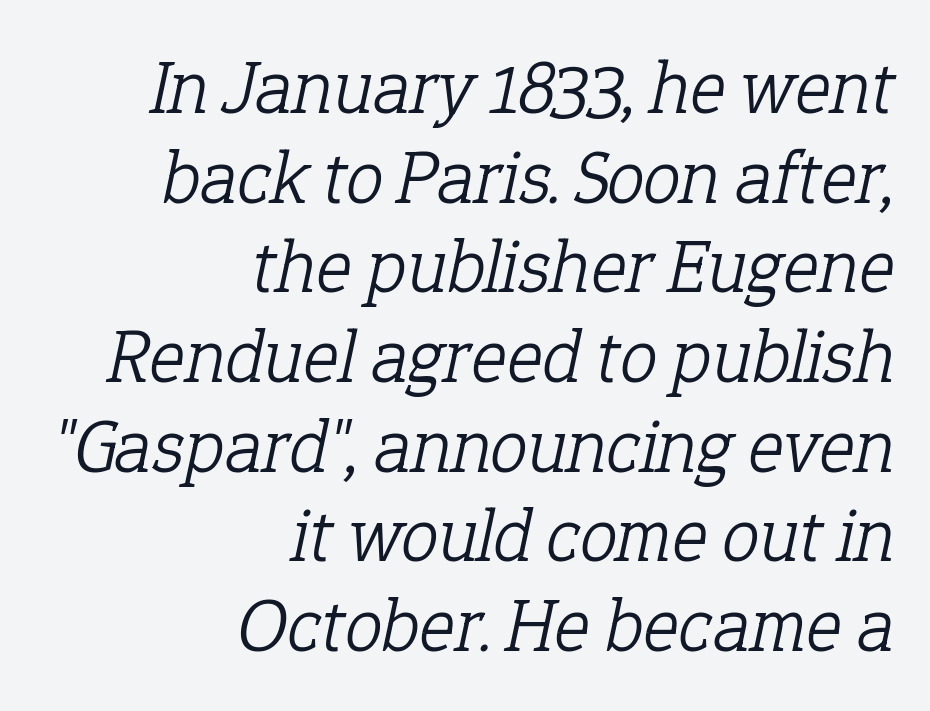
The gap between lines stays unmarked. Note the varied advance widths — an 'i' is clearly narrower than an 'm'. Short and long lines alike share a common ending point at right. Stroke terminals: seriffed. The text carries the slant typical of an italic or oblique font.
